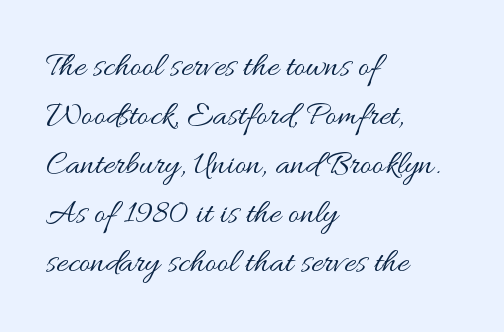
The image shows 35 px regular-weight, wide type; set left-aligned, normal line spacing (1.4x), normal letter spacing, not underlined; medium stroke contrast and a small x-height.
